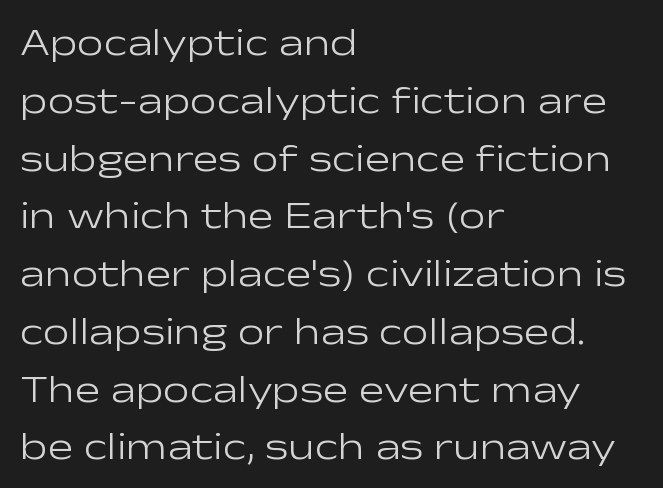
The image shows 38 px light, wide sans-serif type, upright; set left-aligned, normal line spacing (1.52x), normal letter spacing, not underlined; low stroke contrast and a medium x-height.
